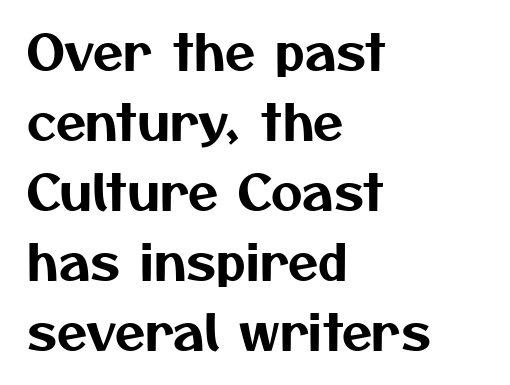
Q: Is the typeface a serif or a sans-serif typeface? A: Sans-serif.
Q: Is the text underlined? A: No.
Q: How is the paragraph aligned? A: Left-aligned.
Q: Is the spacing between letters normal or unusually wide? A: Normal.
Q: Is the spacing between lines tight, normal or loose? A: Normal.
Q: Width (condensed, normal, or wide)? A: Normal.
Q: Stroke contrast? A: Medium.
Q: x-height? A: Medium.
Q: Monospaced? A: No.
